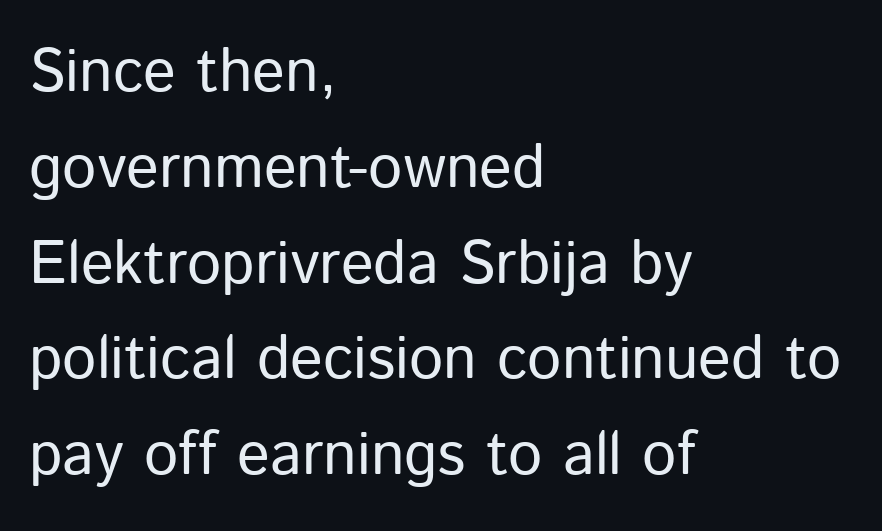
The letters carry no serifs — their stems end cleanly without finishing strokes. This rendering leaves character spacing at its baseline value. This sample is left-justified, so line endings fall wherever the words run out. Note the varied advance widths — an 'i' is clearly narrower than an 'm'. Ascenders rise straight up at ninety degrees.
